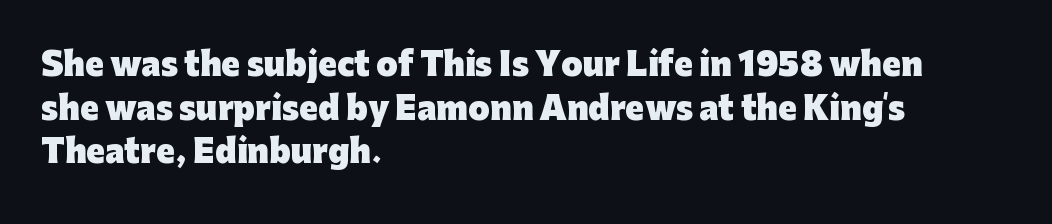
{"serif": "no", "italic": "no", "bold": "yes", "weight": "heavy", "width": "normal", "stroke_contrast": "low", "x_height": "medium", "monospaced": "no", "underline": "no", "align": "left", "line_spacing": "normal", "line_spacing_ratio": 1.41, "letter_spacing": "normal", "letter_spacing_em": 0.0, "glyph_px": 31}
